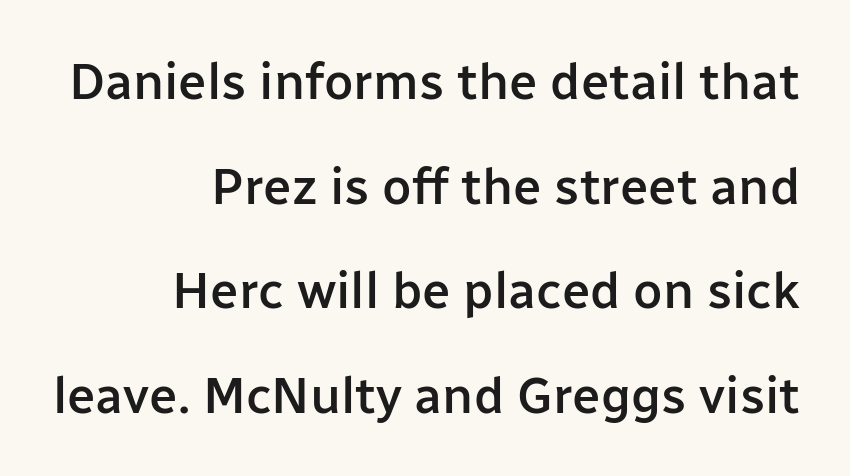
{"serif": "no", "italic": "no", "bold": "semi", "weight": "semibold", "width": "normal", "stroke_contrast": "low", "x_height": "medium", "monospaced": "no", "underline": "no", "align": "right", "line_spacing": "loose", "line_spacing_ratio": 2.05, "letter_spacing": "normal", "letter_spacing_em": 0.0, "glyph_px": 51}
